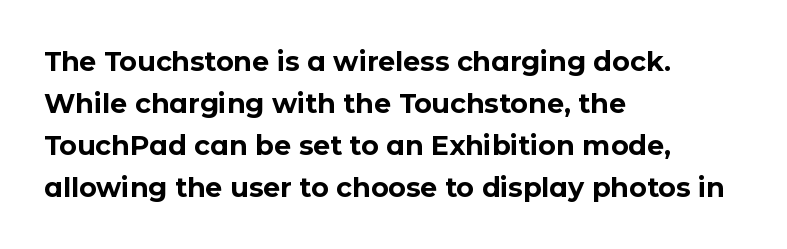
Q: Is the text bold? A: Yes.
Q: Is the text italic (slanted)? A: No, it is upright.
Q: Is the text underlined? A: No.
Q: How is the paragraph aligned? A: Left-aligned.
Q: Is the spacing between letters normal or unusually wide? A: Normal.
Q: Is the spacing between lines tight, normal or loose? A: Normal.
